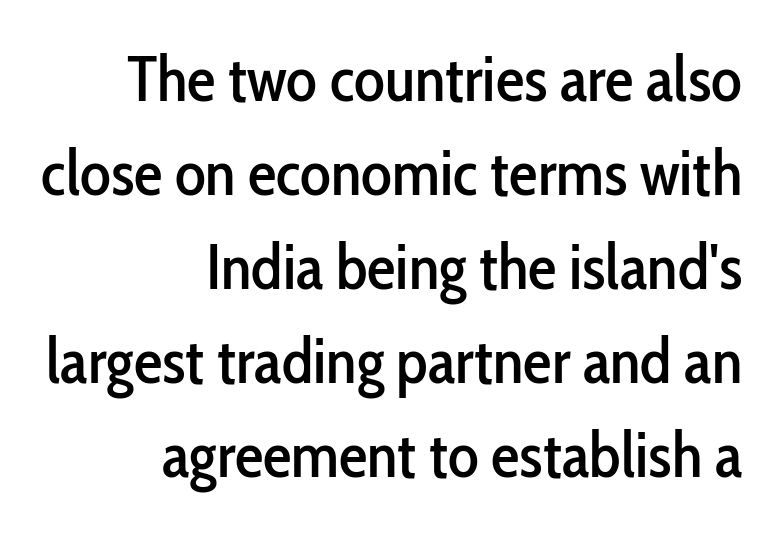
Q: Is the text italic (slanted)? A: No, it is upright.
Q: Is the typeface a serif or a sans-serif typeface? A: Sans-serif.
Q: Is the text underlined? A: No.
Q: How is the paragraph aligned? A: Right-aligned.
Q: Is the spacing between letters normal or unusually wide? A: Normal.
Q: Is the spacing between lines tight, normal or loose? A: Normal.
Q: Width (condensed, normal, or wide)? A: Condensed.
Q: Stroke contrast? A: Low.
Q: x-height? A: Medium.
Q: Monospaced? A: No.
